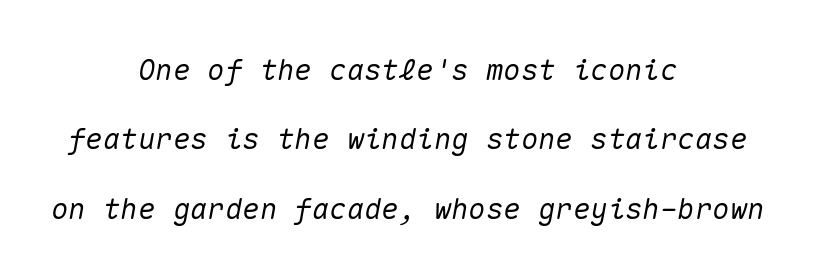
{"italic": "yes", "lean": "right", "slant_degrees": 10, "width": "normal", "stroke_contrast": "medium", "x_height": "medium", "monospaced": "yes", "underline": "no", "align": "center", "line_spacing": "loose", "line_spacing_ratio": 2.39, "letter_spacing": "normal", "letter_spacing_em": 0.0, "glyph_px": 29}
